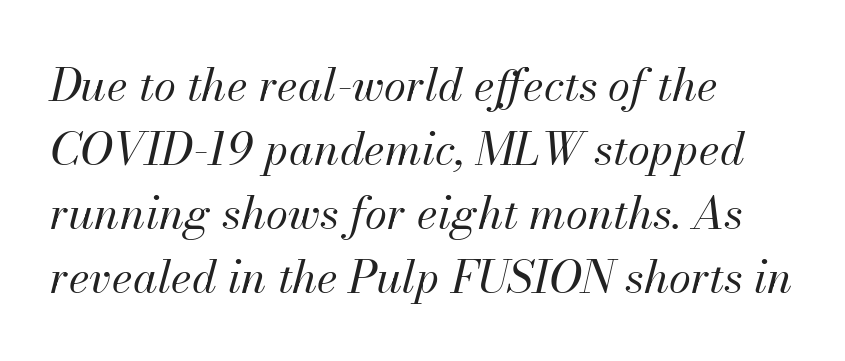
Q: Is the text bold? A: No.
Q: Is the text italic (slanted)? A: Yes, it leans right by about 13 degrees.
Q: Is the text underlined? A: No.
Q: How is the paragraph aligned? A: Left-aligned.
Q: Is the spacing between letters normal or unusually wide? A: Normal.
Q: Is the spacing between lines tight, normal or loose? A: Normal.
Q: Width (condensed, normal, or wide)? A: Normal.
Q: Stroke contrast? A: Medium.
Q: x-height? A: Small.
Q: Monospaced? A: No.
